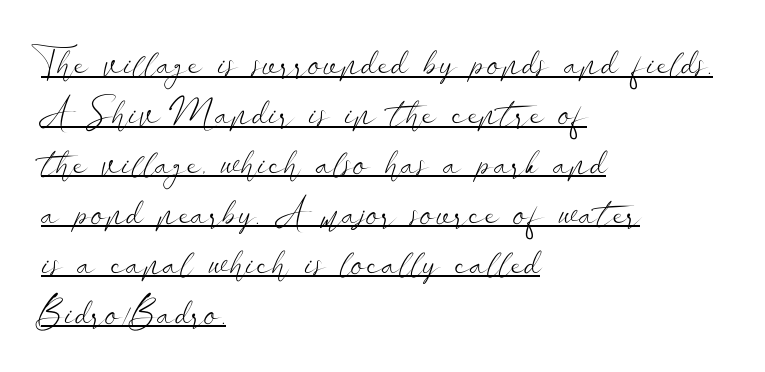
{"serif": "no", "bold": "no", "weight": "light", "width": "wide", "stroke_contrast": "low", "x_height": "small", "monospaced": "no", "underline": "yes", "align": "left", "line_spacing": "normal", "line_spacing_ratio": 1.28, "letter_spacing": "normal", "letter_spacing_em": 0.0, "glyph_px": 39}
